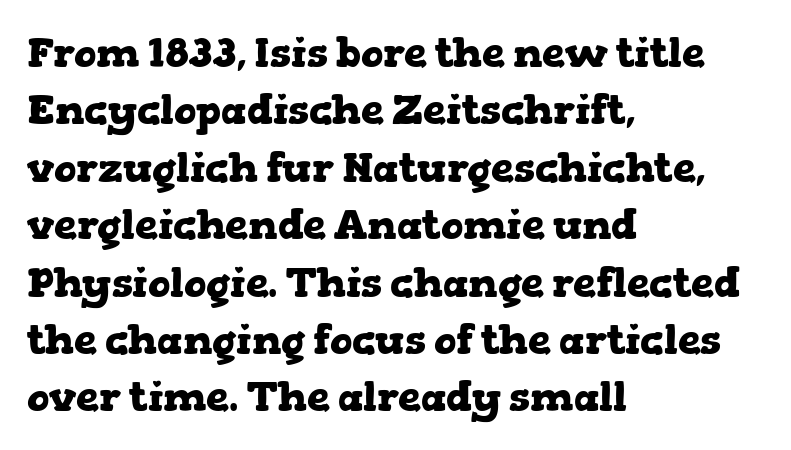
Has an underline been added? It has not. Rows of type keep a routine distance in the vertical direction. A typesetter would call this proportional, since set widths differ per character. The passage shown has conventional tracking throughout. The letters are bold, with thick, heavy strokes. Posture: straight, roman, zero tilt.
